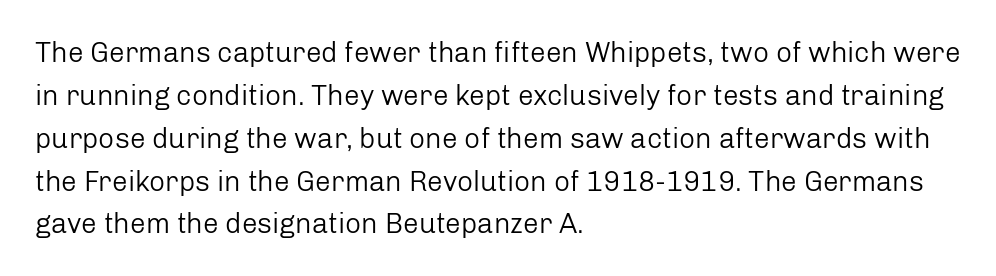
Is this a fixed-width face? No — the glyphs have proportional, varying widths. The specimen reads as upright at a glance. Notice how descenders clear the ascenders below comfortably — that's standard leading. The rendering anchors every line to the left-hand side. The letters look calm and open, with moderate or lighter stems. This rendering employs a face without finishing strokes, i.e., a sans-serif.
